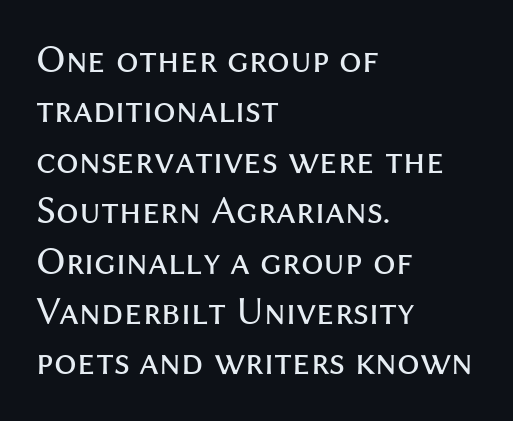
The rendering keeps characters at their native spacing. Is the block centered? No — it sits flush against the left margin. Vertical spacing — default. Nothing sits at the stroke ends, so this counts as sans-serif. Is this a fixed-width face? No — the glyphs have proportional, varying widths. If you drew a line through each stem, it would be perfectly vertical.
